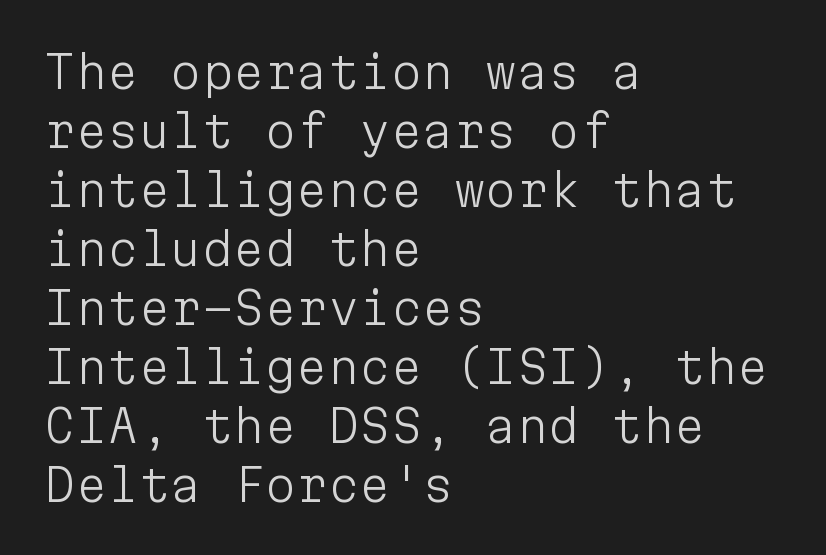
{"serif": "no", "italic": "no", "bold": "no", "weight": "light", "width": "normal", "stroke_contrast": "low", "x_height": "medium", "monospaced": "yes", "underline": "no", "align": "left", "line_spacing": "normal", "line_spacing_ratio": 1.31, "letter_spacing": "normal", "letter_spacing_em": 0.0, "glyph_px": 45}
